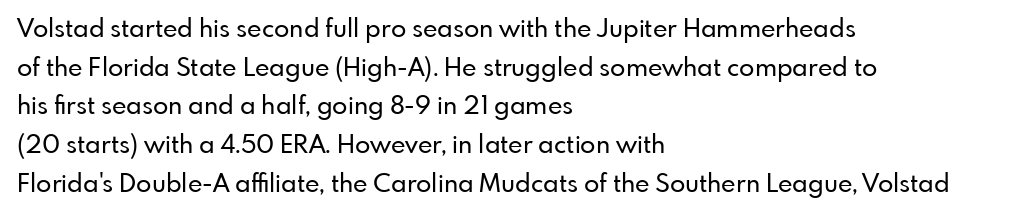
The image shows 25 px text type, upright; set left-aligned, normal line spacing (1.55x), normal letter spacing, not underlined.
